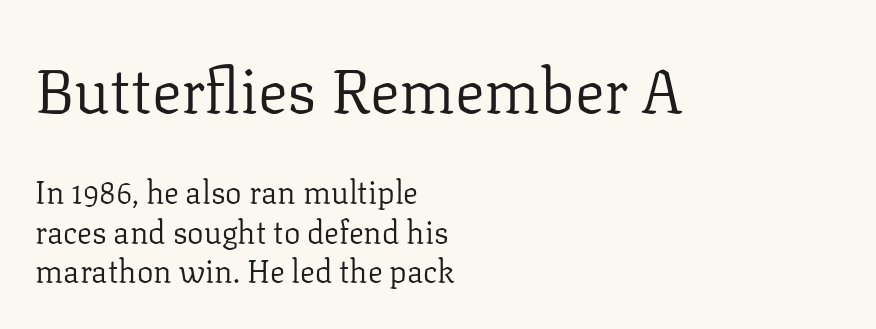
Examine the stroke ends and you'll spot serifs. Each letter keeps its own natural width here, so spacing adapts to shape. These lines sit exactly where default settings would place them. Which margin do the lines hug? The left one — the right edge is uneven.
